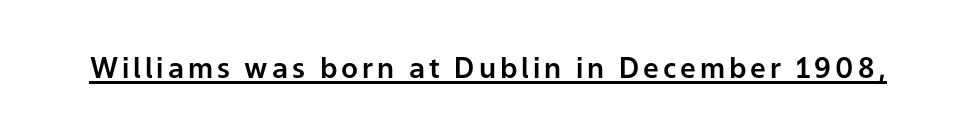
The image shows 28 px sans-serif type, upright; set underlined; low stroke contrast and a medium x-height.
